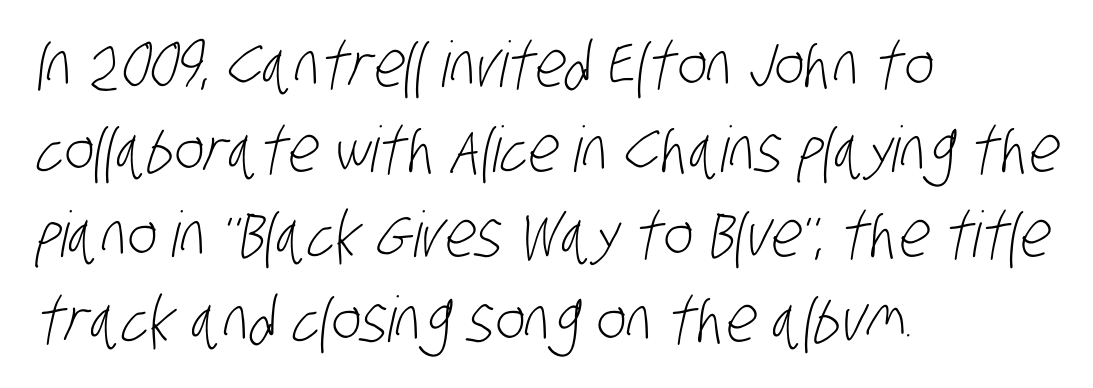
Q: Is the text bold? A: No.
Q: Is the typeface a serif or a sans-serif typeface? A: Sans-serif.
Q: Is the text underlined? A: No.
Q: How is the paragraph aligned? A: Left-aligned.
Q: Is the spacing between letters normal or unusually wide? A: Normal.
Q: Is the spacing between lines tight, normal or loose? A: Normal.
Q: Width (condensed, normal, or wide)? A: Condensed.
Q: Stroke contrast? A: Low.
Q: x-height? A: Large.
Q: Monospaced? A: No.
